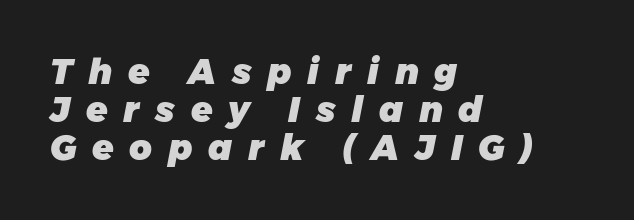
Q: Is the text bold? A: Yes.
Q: Is the text italic (slanted)? A: Yes, it leans right by about 11 degrees.
Q: Is the text underlined? A: No.
Q: How is the paragraph aligned? A: Left-aligned.
Q: Is the spacing between letters normal or unusually wide? A: Unusually wide.
Q: Is the spacing between lines tight, normal or loose? A: Tight.
Q: Width (condensed, normal, or wide)? A: Normal.
Q: Stroke contrast? A: Low.
Q: x-height? A: Medium.
Q: Monospaced? A: No.
